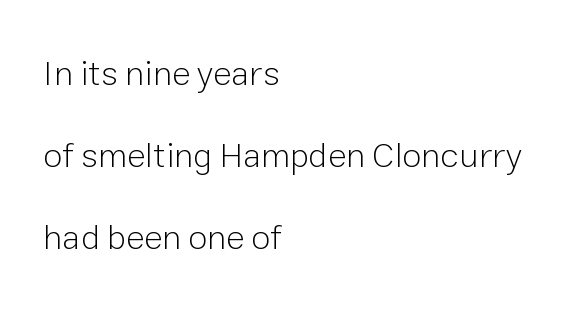
Q: Is the text bold? A: No.
Q: Is the text italic (slanted)? A: No, it is upright.
Q: Is the typeface a serif or a sans-serif typeface? A: Sans-serif.
Q: Is the text underlined? A: No.
Q: How is the paragraph aligned? A: Left-aligned.
Q: Is the spacing between letters normal or unusually wide? A: Normal.
Q: Is the spacing between lines tight, normal or loose? A: Loose.
Q: Width (condensed, normal, or wide)? A: Normal.
Q: Stroke contrast? A: Low.
Q: x-height? A: Medium.
Q: Monospaced? A: No.
